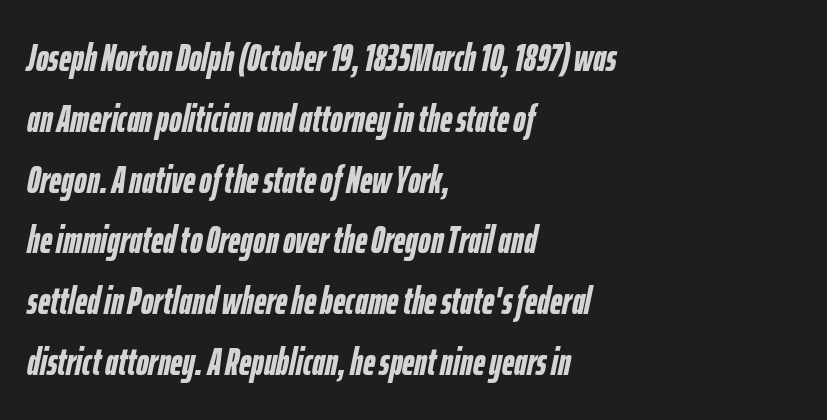
Q: Is the text bold? A: Yes.
Q: Is the text italic (slanted)? A: Yes, it leans right by about 12 degrees.
Q: Is the text underlined? A: No.
Q: How is the paragraph aligned? A: Left-aligned.
Q: Is the spacing between letters normal or unusually wide? A: Normal.
Q: Is the spacing between lines tight, normal or loose? A: Normal.
Q: Width (condensed, normal, or wide)? A: Condensed.
Q: Stroke contrast? A: Low.
Q: x-height? A: Medium.
Q: Monospaced? A: No.
